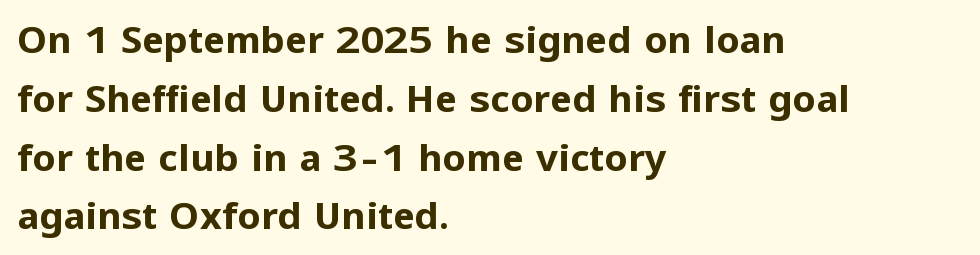
Q: Is the text bold? A: Yes.
Q: Is the text italic (slanted)? A: No, it is upright.
Q: Is the typeface a serif or a sans-serif typeface? A: Sans-serif.
Q: Is the text underlined? A: No.
Q: How is the paragraph aligned? A: Left-aligned.
Q: Is the spacing between letters normal or unusually wide? A: Normal.
Q: Is the spacing between lines tight, normal or loose? A: Normal.
Q: Width (condensed, normal, or wide)? A: Normal.
Q: Stroke contrast? A: Low.
Q: x-height? A: Medium.
Q: Monospaced? A: No.
